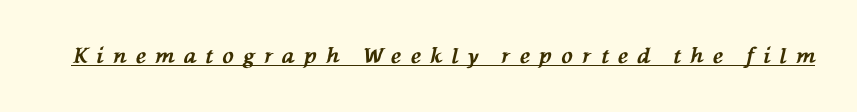
This is oblique type, the kind used for emphasis or titles. Each word looks stretched out because of the extra space between its letters. The passage shown is emphatically bold. What decoration does the sample have? An underline.
